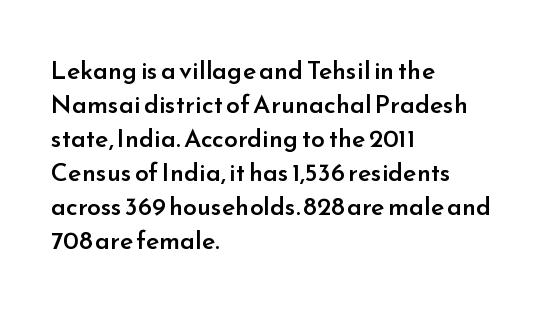
The image shows 25 px text type, upright; set left-aligned, normal line spacing (1.36x), normal letter spacing, not underlined.
